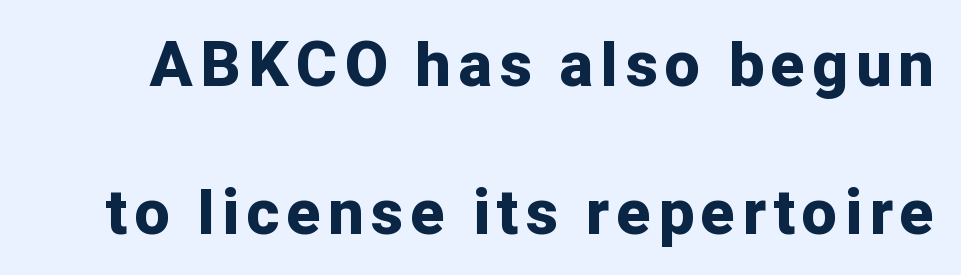
You can tell it's not italic because the verticals are truly vertical. Varying glyph widths throughout — classic text-font behaviour. The designer went with a sans here, leaving each stem footless. Words float on clear page, feet unadorned. The block of text is sparse from top to bottom, with ample space between rows. You'd pick this weight for a headline — it's a proper bold.
